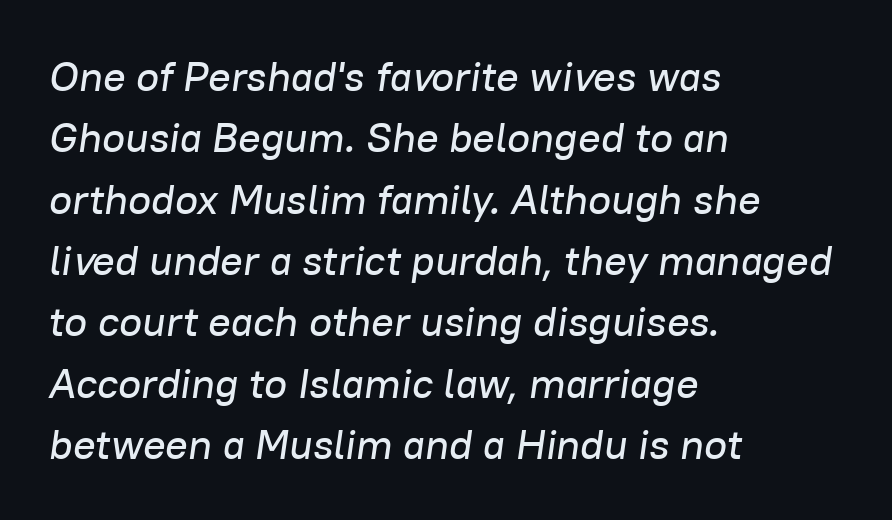
Is the type slanted? Yes — the strokes lean at a clear angle. No word sits above an underline. Character widths vary here, with narrow letters taking less room than wide ones. This block has exactly the height ordinary leading produces.
